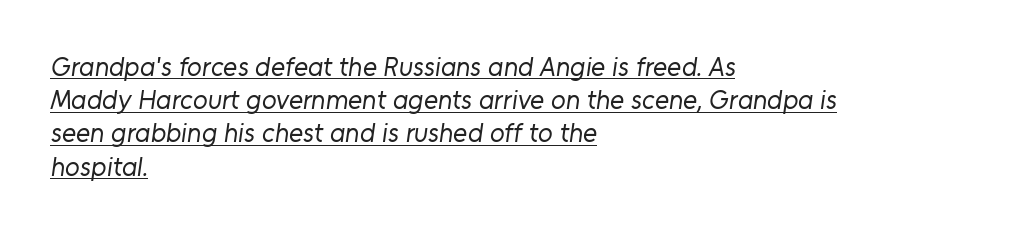
{"bold": "no", "underline": "yes", "align": "left", "line_spacing_ratio": 1.23, "letter_spacing": "normal", "letter_spacing_em": 0.0, "glyph_px": 27}
